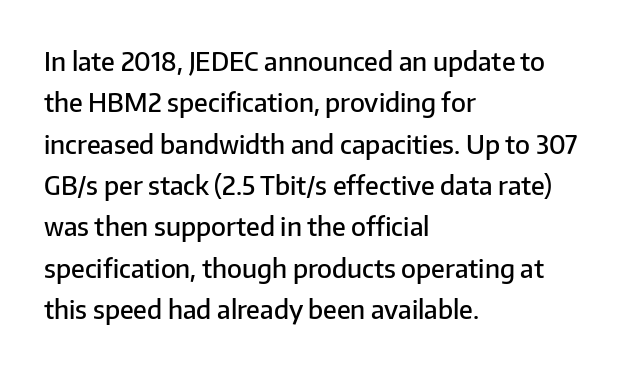
{"italic": "no", "bold": "semi", "underline": "no", "align": "left", "line_spacing": "normal", "line_spacing_ratio": 1.59, "letter_spacing": "normal", "letter_spacing_em": 0.0, "glyph_px": 26}
